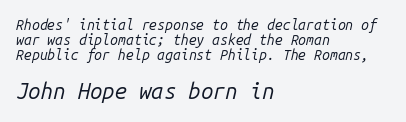
The image shows 22 px text type, italic (leaning right); set left-aligned, tight line spacing (1.06x), normal letter spacing, not underlined; the second (bottom) block is 1.57x larger.
